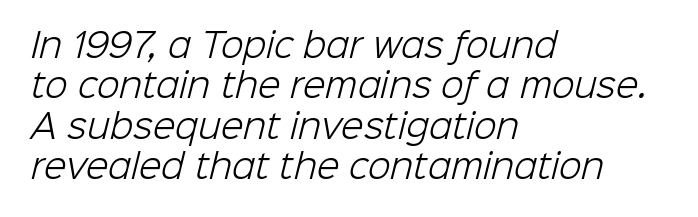
{"serif": "no", "bold": "no", "weight": "light", "width": "normal", "stroke_contrast": "low", "x_height": "medium", "monospaced": "no", "underline": "no", "align": "left", "line_spacing_ratio": 1.22, "letter_spacing": "normal", "letter_spacing_em": 0.0, "glyph_px": 33}
